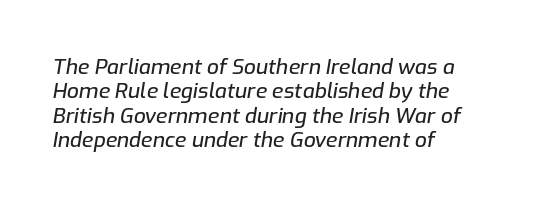
The rag falls on the right side of this text block. Every character sits at an angle, as italics do. The letters sit at their default tracking, neither squeezed nor spread. Underlining? Definitely not there.
